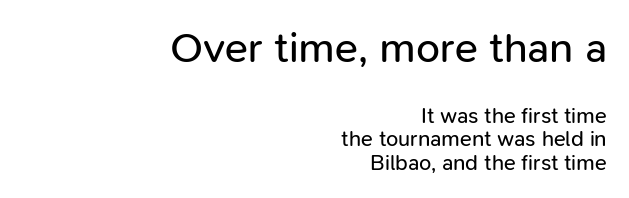
{"serif": "no", "italic": "no", "bold": "no", "weight": "regular", "width": "normal", "stroke_contrast": "low", "x_height": "medium", "monospaced": "no", "underline": "no", "align": "right", "line_spacing": "tight", "line_spacing_ratio": 1.06, "letter_spacing": "normal", "letter_spacing_em": 0.0, "larger_block": "first", "size_ratio": 1.95, "glyph_px": 43}
